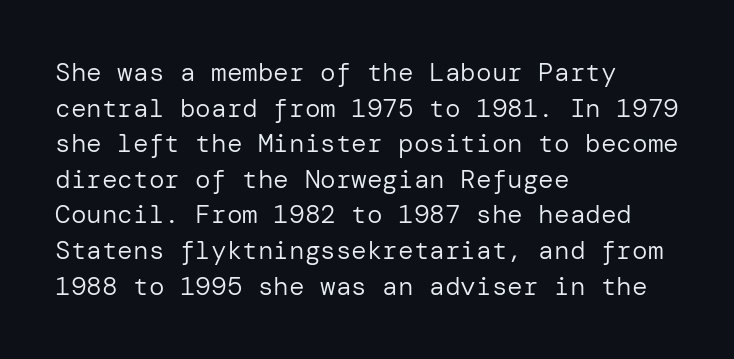
Q: Is the text bold? A: No.
Q: Is the text italic (slanted)? A: No, it is upright.
Q: Is the text underlined? A: No.
Q: How is the paragraph aligned? A: Left-aligned.
Q: Is the spacing between letters normal or unusually wide? A: Normal.
Q: Is the spacing between lines tight, normal or loose? A: Normal.
